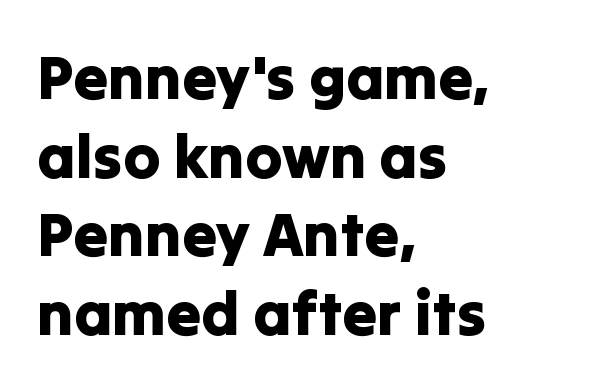
The image shows 62 px sans-serif type, upright; set left-aligned, normal line spacing (1.27x), normal letter spacing, not underlined; low stroke contrast and a medium x-height.
